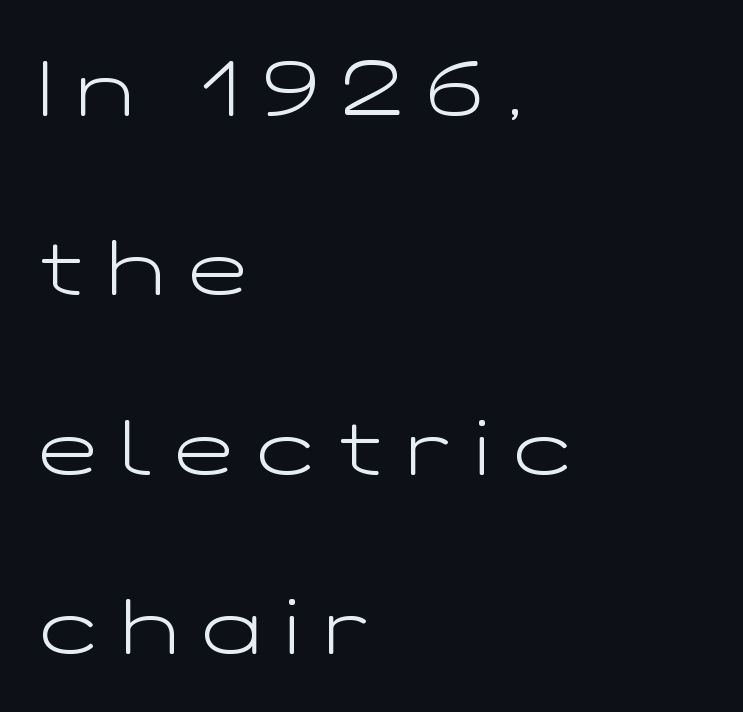
The image shows 78 px light, wide sans-serif type, upright; set left-aligned, loose line spacing (2.3x), unusually wide letter spacing (+0.31 em), not underlined; low stroke contrast and a medium x-height.
